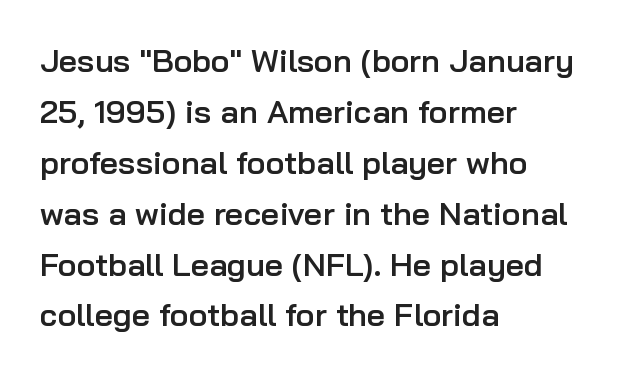
{"serif": "no", "italic": "no", "bold": "semi", "weight": "semibold", "width": "normal", "stroke_contrast": "low", "x_height": "medium", "monospaced": "no", "underline": "no", "align": "left", "line_spacing": "normal", "line_spacing_ratio": 1.59, "letter_spacing": "normal", "letter_spacing_em": 0.0, "glyph_px": 32}
